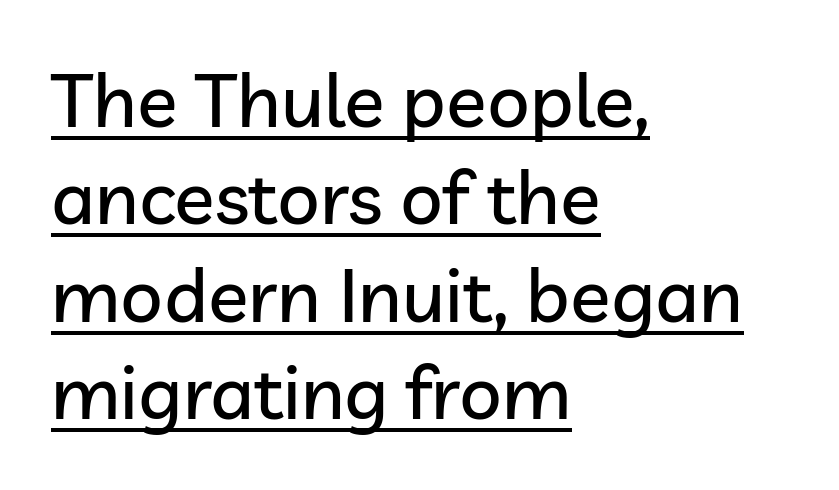
Q: Is the text italic (slanted)? A: No, it is upright.
Q: Is the typeface a serif or a sans-serif typeface? A: Sans-serif.
Q: Is the text underlined? A: Yes.
Q: How is the paragraph aligned? A: Left-aligned.
Q: Is the spacing between letters normal or unusually wide? A: Normal.
Q: Is the spacing between lines tight, normal or loose? A: Normal.
Q: Width (condensed, normal, or wide)? A: Normal.
Q: Stroke contrast? A: Low.
Q: x-height? A: Medium.
Q: Monospaced? A: No.
